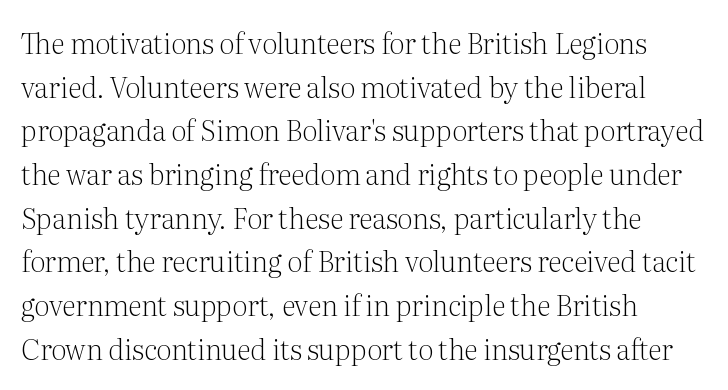
Q: Is the text bold? A: No.
Q: Is the text italic (slanted)? A: No, it is upright.
Q: Is the typeface a serif or a sans-serif typeface? A: Serif.
Q: Is the text underlined? A: No.
Q: How is the paragraph aligned? A: Left-aligned.
Q: Is the spacing between letters normal or unusually wide? A: Normal.
Q: Is the spacing between lines tight, normal or loose? A: Normal.
Q: Width (condensed, normal, or wide)? A: Normal.
Q: Stroke contrast? A: Medium.
Q: x-height? A: Medium.
Q: Monospaced? A: No.
